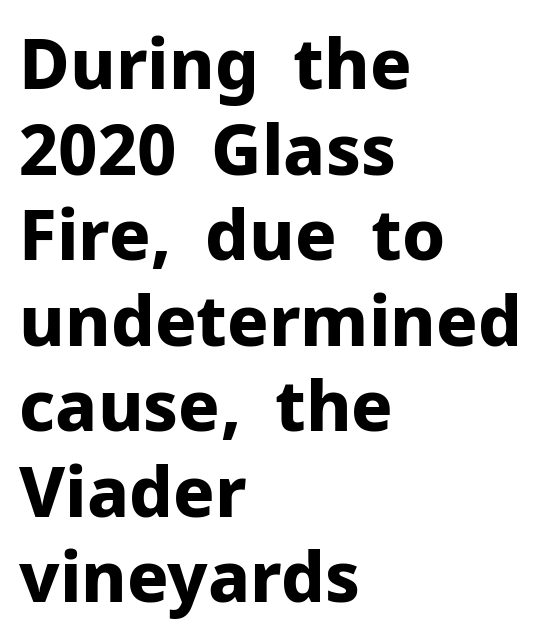
{"serif": "no", "italic": "no", "bold": "yes", "weight": "bold", "width": "normal", "stroke_contrast": "low", "x_height": "medium", "monospaced": "no", "underline": "no", "align": "left", "line_spacing_ratio": 1.24, "letter_spacing": "normal", "letter_spacing_em": 0.0, "glyph_px": 69}
